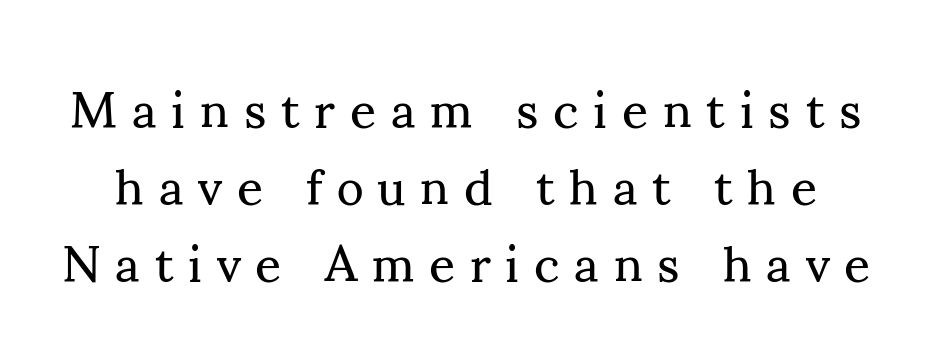
The image shows 51 px regular-weight serif type, upright; set normal line spacing (1.51x), unusually wide letter spacing (+0.29 em), not underlined; medium stroke contrast and a small x-height.
